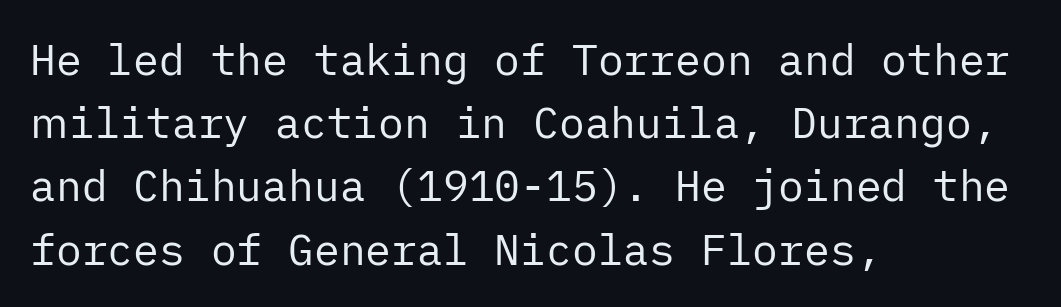
Horizontal alignment here is leftward, the default for most running prose. Students, observe: this is what conventionally led text looks like. Weight: not bold — regular or lighter. Posture: vertical.
